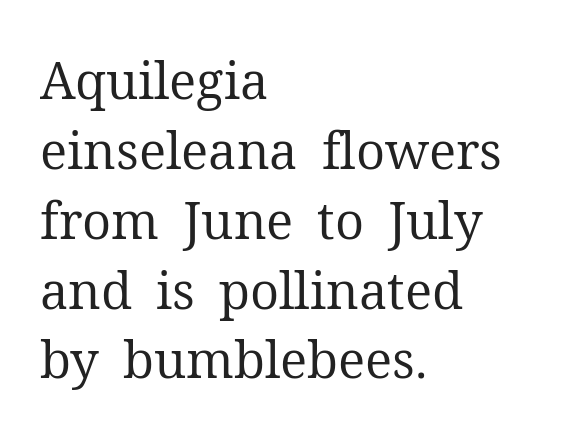
The image shows 51 px regular-weight serif type, upright; set left-aligned, normal line spacing (1.37x), normal letter spacing, not underlined; medium stroke contrast and a medium x-height.
